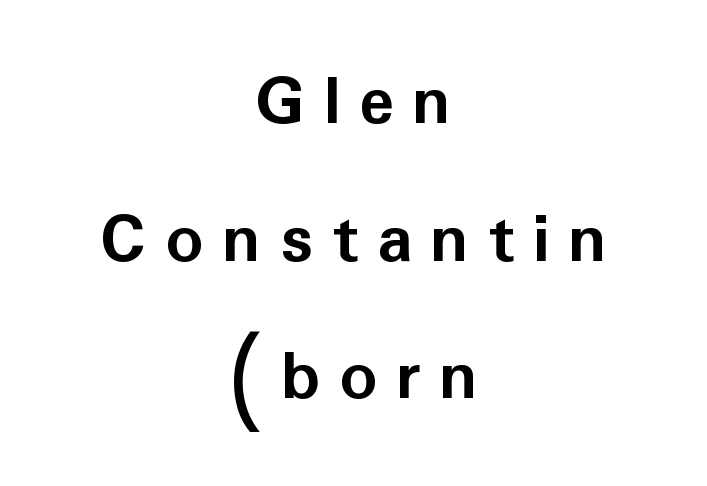
Q: Is the text bold? A: Yes.
Q: Is the text italic (slanted)? A: No, it is upright.
Q: Is the typeface a serif or a sans-serif typeface? A: Sans-serif.
Q: Is the text underlined? A: No.
Q: How is the paragraph aligned? A: Centered.
Q: Is the spacing between letters normal or unusually wide? A: Unusually wide.
Q: Width (condensed, normal, or wide)? A: Normal.
Q: Stroke contrast? A: Low.
Q: x-height? A: Medium.
Q: Monospaced? A: No.
